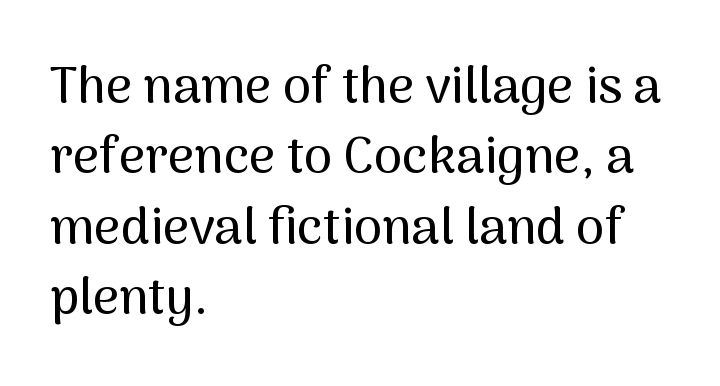
{"serif": "no", "italic": "no", "width": "normal", "stroke_contrast": "medium", "x_height": "medium", "monospaced": "no", "underline": "no", "align": "left", "line_spacing": "normal", "line_spacing_ratio": 1.38, "letter_spacing": "normal", "letter_spacing_em": 0.0, "glyph_px": 51}
